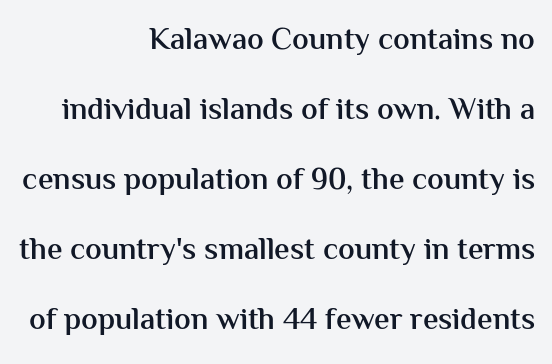
The image shows 31 px semibold sans-serif type, upright; set right-aligned, loose line spacing (2.26x), normal letter spacing, not underlined; medium stroke contrast and a medium x-height.
